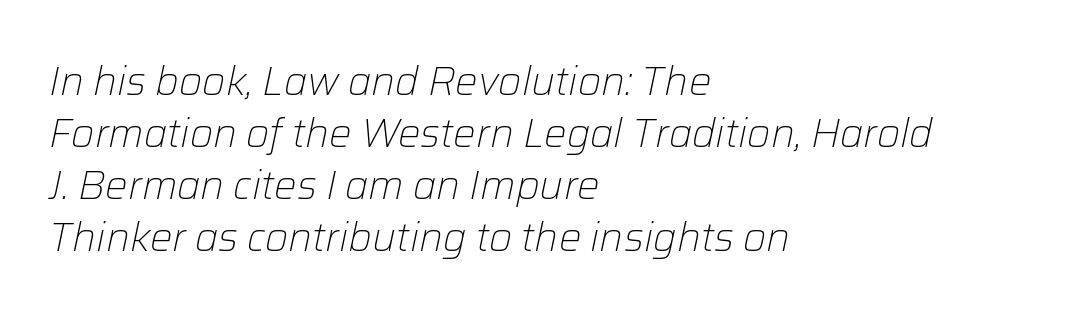
Q: Is the text bold? A: No.
Q: Is the text italic (slanted)? A: Yes, it leans right by about 12 degrees.
Q: Is the text underlined? A: No.
Q: How is the paragraph aligned? A: Left-aligned.
Q: Is the spacing between letters normal or unusually wide? A: Normal.
Q: Is the spacing between lines tight, normal or loose? A: Normal.
Q: Width (condensed, normal, or wide)? A: Normal.
Q: Stroke contrast? A: Low.
Q: x-height? A: Medium.
Q: Monospaced? A: No.
